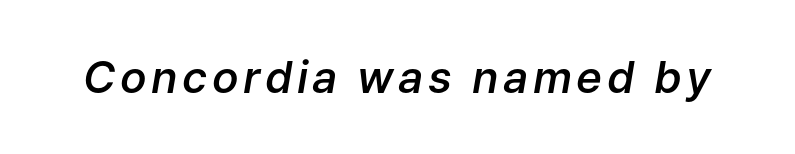
{"italic": "yes", "lean": "right", "slant_degrees": 9, "bold": "semi", "weight": "semibold", "width": "normal", "stroke_contrast": "low", "x_height": "medium", "monospaced": "no", "underline": "no", "glyph_px": 44}
